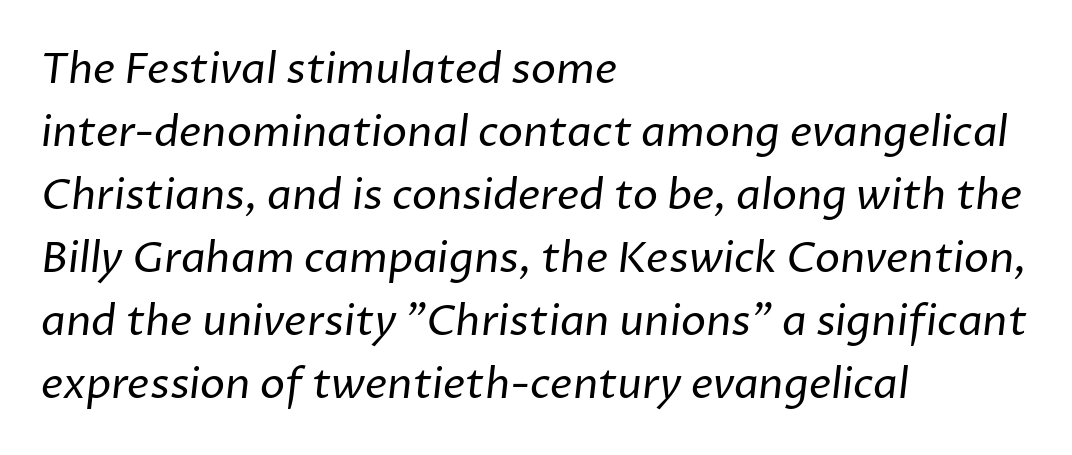
Q: Is the text bold? A: No.
Q: Is the typeface a serif or a sans-serif typeface? A: Sans-serif.
Q: Is the text underlined? A: No.
Q: How is the paragraph aligned? A: Left-aligned.
Q: Is the spacing between letters normal or unusually wide? A: Normal.
Q: Is the spacing between lines tight, normal or loose? A: Normal.
Q: Width (condensed, normal, or wide)? A: Normal.
Q: Stroke contrast? A: Low.
Q: x-height? A: Medium.
Q: Monospaced? A: No.
